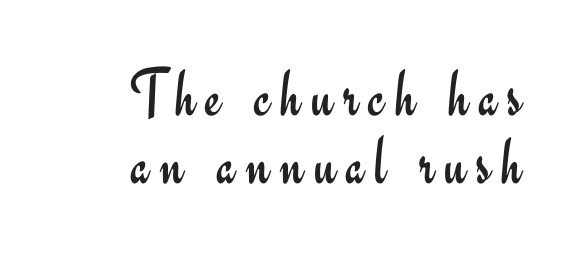
Q: Is the text bold? A: No.
Q: Is the text italic (slanted)? A: Yes.
Q: Is the typeface a serif or a sans-serif typeface? A: Sans-serif.
Q: Is the text underlined? A: No.
Q: How is the paragraph aligned? A: Right-aligned.
Q: Is the spacing between lines tight, normal or loose? A: Tight.
Q: Width (condensed, normal, or wide)? A: Normal.
Q: Stroke contrast? A: Low.
Q: x-height? A: Small.
Q: Monospaced? A: No.
